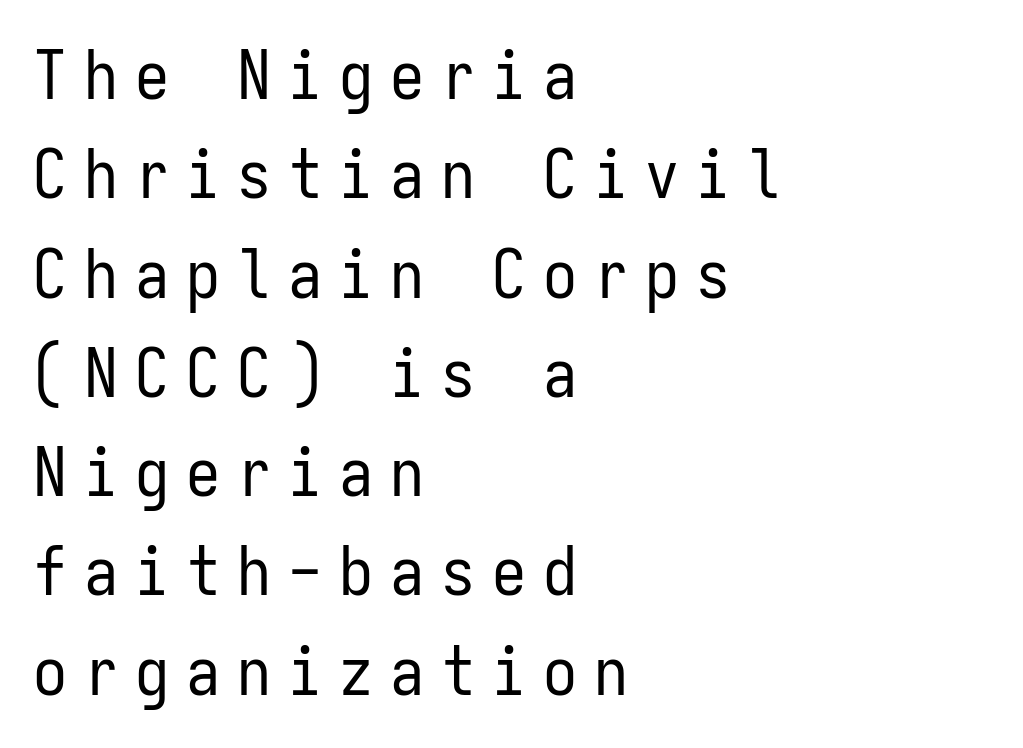
{"serif": "no", "italic": "no", "bold": "no", "weight": "regular", "width": "condensed", "stroke_contrast": "low", "x_height": "medium", "monospaced": "yes", "underline": "no", "align": "left", "line_spacing": "normal", "line_spacing_ratio": 1.46, "letter_spacing": "wide", "letter_spacing_em": 0.25, "glyph_px": 68}
